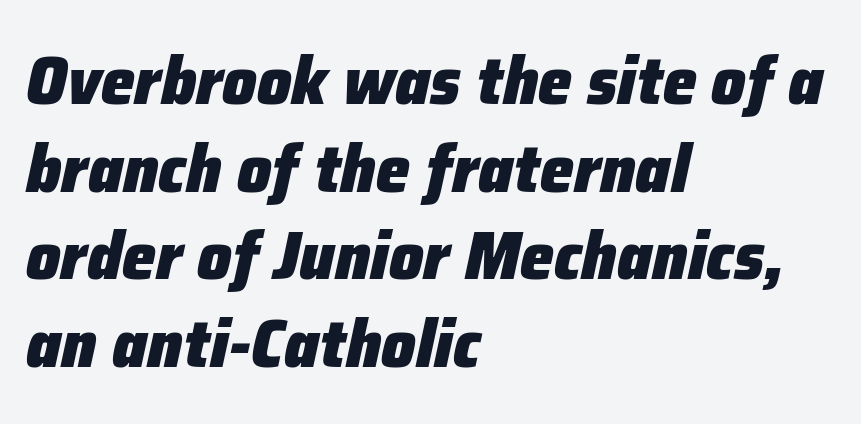
Q: Is the text bold? A: Yes.
Q: Is the text italic (slanted)? A: Yes, it leans right by about 12 degrees.
Q: Is the text underlined? A: No.
Q: How is the paragraph aligned? A: Left-aligned.
Q: Is the spacing between letters normal or unusually wide? A: Normal.
Q: Is the spacing between lines tight, normal or loose? A: Normal.
Q: Width (condensed, normal, or wide)? A: Normal.
Q: Stroke contrast? A: Low.
Q: x-height? A: Medium.
Q: Monospaced? A: No.
